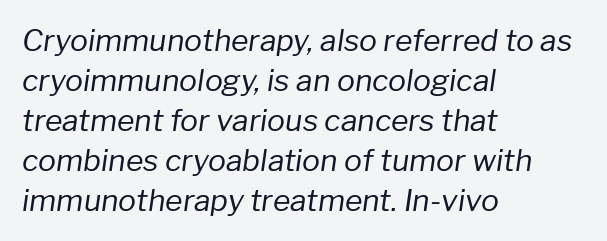
There's an unmistakable incline to the writing here. Proportional: the letters do not fall into vertical columns. Each row of text sits above clean, open space. No chunkiness to these letters — they're not bold. You could call the tracking neutral — neither tight nor loose. The designer left line spacing at the default.
